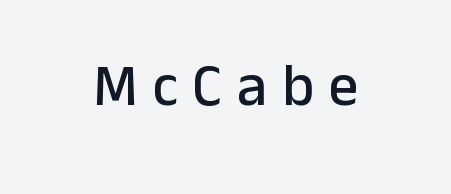
Q: Is the text italic (slanted)? A: No, it is upright.
Q: Is the typeface a serif or a sans-serif typeface? A: Sans-serif.
Q: Is the text underlined? A: No.
Q: How is the paragraph aligned? A: Centered.
Q: Is the spacing between letters normal or unusually wide? A: Unusually wide.
Q: Width (condensed, normal, or wide)? A: Normal.
Q: Stroke contrast? A: Low.
Q: x-height? A: Medium.
Q: Monospaced? A: No.
